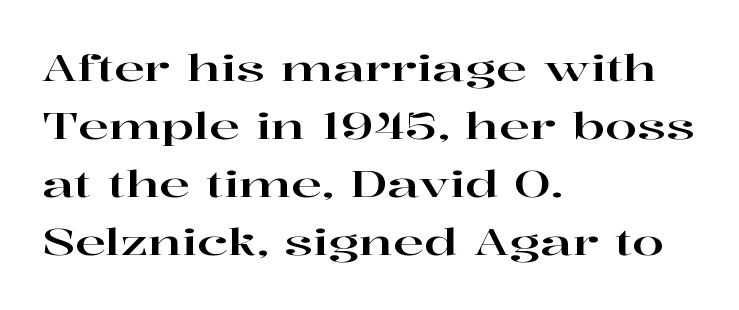
Note the varied advance widths — an 'i' is clearly narrower than an 'm'. The rendering keeps characters at their native spacing. Horizontal alignment here is leftward, the default for most running prose. Check the space under the baseline: it is left empty. The glyphs in this specimen are seriffed. This sample keeps an unexceptional amount of space between lines.
